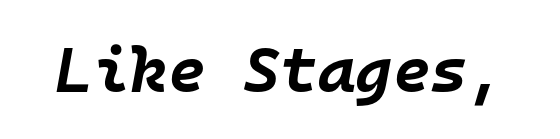
The image shows 64 px bold type, italic (leaning right), monospaced; set normal letter spacing, not underlined; low stroke contrast and a large x-height.
